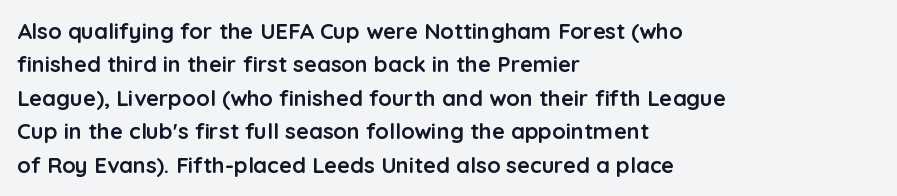
{"italic": "no", "bold": "yes", "underline": "no", "align": "left", "line_spacing": "normal", "line_spacing_ratio": 1.52, "letter_spacing": "normal", "letter_spacing_em": 0.0, "glyph_px": 22}
